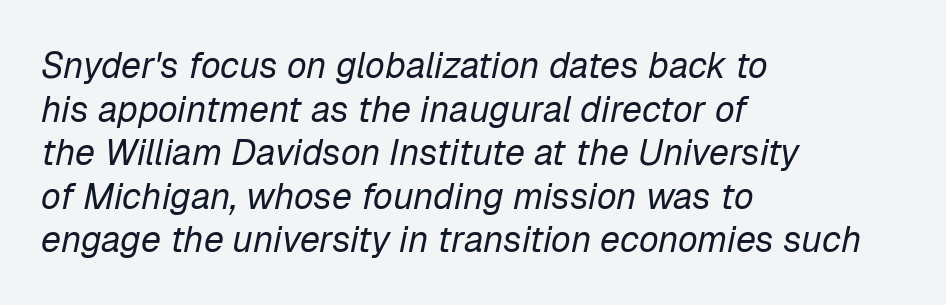
Underline: absent. The letters advance in unequal steps, a hallmark of proportional type. This rendering uses left alignment, leaving the right contour irregular. The typeface has the unassuming heft of standard copy or less. Nobody touched the tracking dial on this one.
